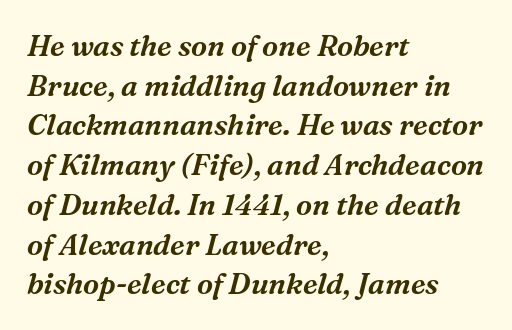
{"serif": "yes", "italic": "yes", "lean": "right", "slant_degrees": 16, "width": "normal", "stroke_contrast": "medium", "x_height": "medium", "monospaced": "no", "underline": "no", "align": "left", "line_spacing": "normal", "line_spacing_ratio": 1.37, "letter_spacing": "normal", "letter_spacing_em": 0.0, "glyph_px": 29}
